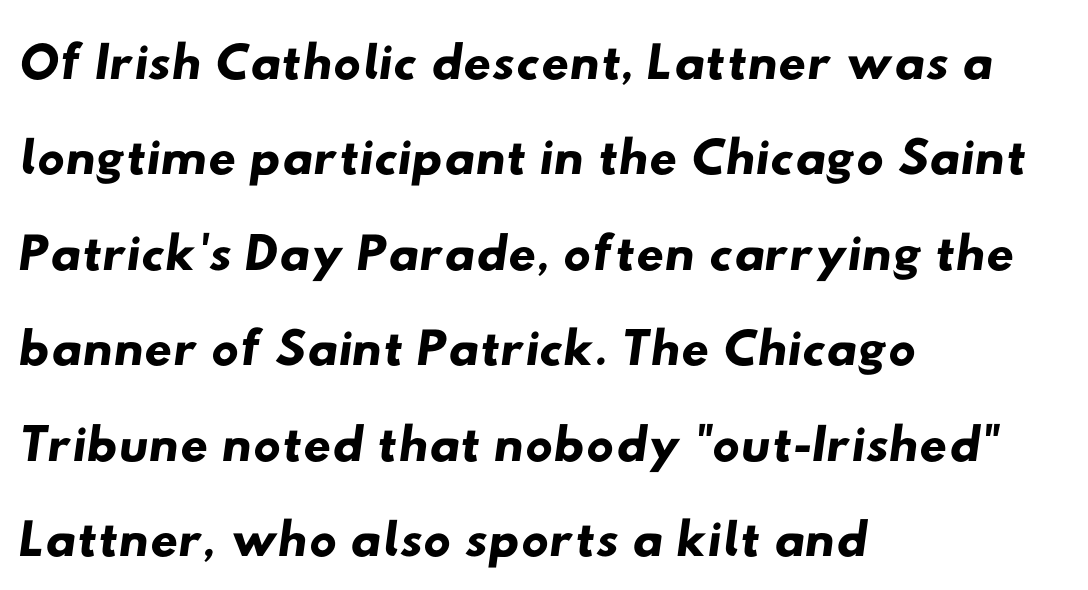
These lines are composed in type without serifs. Compared with typical body copy, the letter spacing here is the same. Anything drawn beneath the words? Only blank space. You could not count columns in this text — the font is proportionally spaced. Which margin do the lines hug? The left one — the right edge is uneven.
